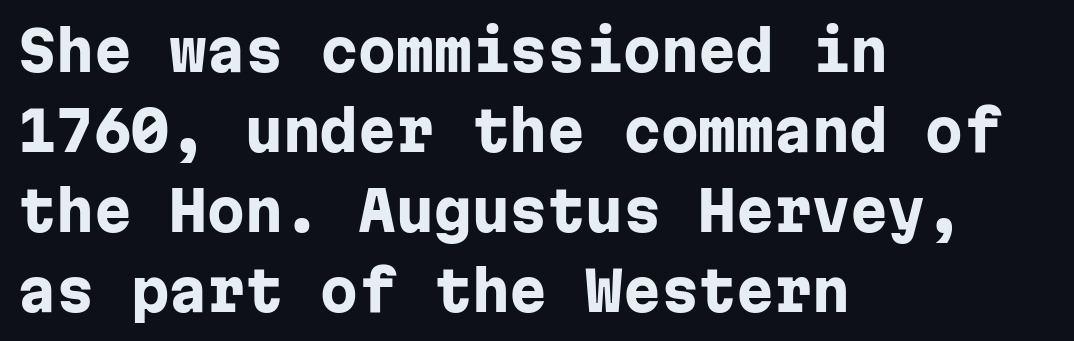
Q: Is the text bold? A: Yes.
Q: Is the text italic (slanted)? A: No, it is upright.
Q: Is the typeface a serif or a sans-serif typeface? A: Sans-serif.
Q: Is the text underlined? A: No.
Q: How is the paragraph aligned? A: Left-aligned.
Q: Is the spacing between letters normal or unusually wide? A: Normal.
Q: Is the spacing between lines tight, normal or loose? A: Normal.
Q: Width (condensed, normal, or wide)? A: Normal.
Q: Stroke contrast? A: Low.
Q: x-height? A: Medium.
Q: Monospaced? A: Yes.
